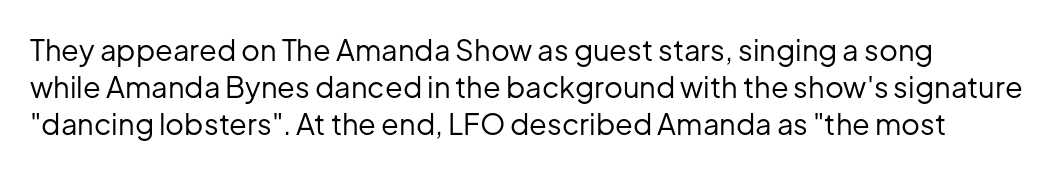
A typesetter would call this proportional, since set widths differ per character. The line-height multiplier appears to be the usual default. The typeface has the unassuming heft of standard copy or less. Bare-footed words on every line.
